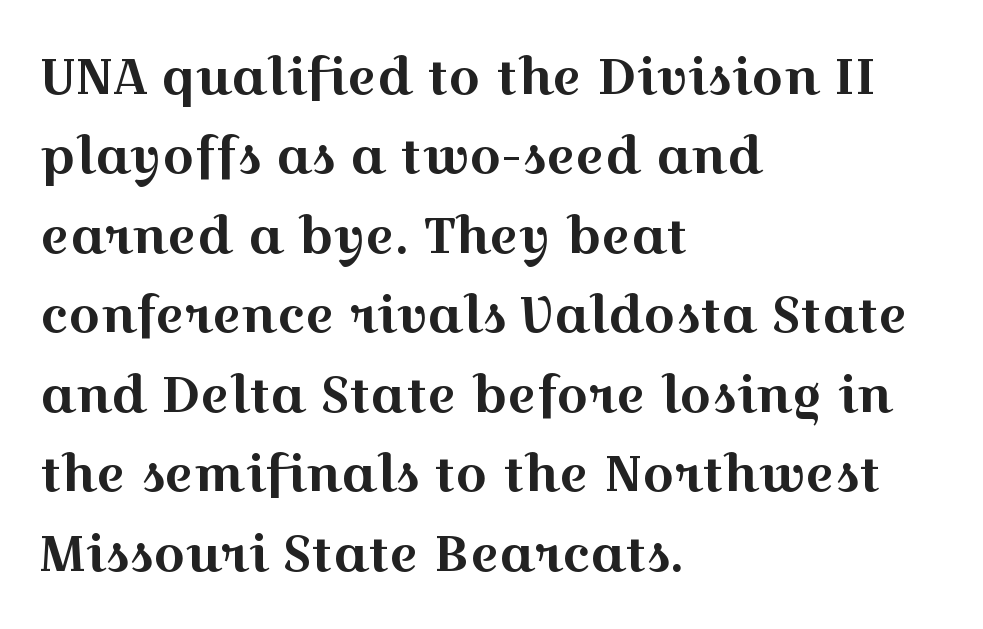
Q: Is the text italic (slanted)? A: No, it is upright.
Q: Is the typeface a serif or a sans-serif typeface? A: Serif.
Q: Is the text underlined? A: No.
Q: How is the paragraph aligned? A: Left-aligned.
Q: Is the spacing between letters normal or unusually wide? A: Normal.
Q: Is the spacing between lines tight, normal or loose? A: Normal.
Q: Width (condensed, normal, or wide)? A: Wide.
Q: x-height? A: Medium.
Q: Monospaced? A: No.
